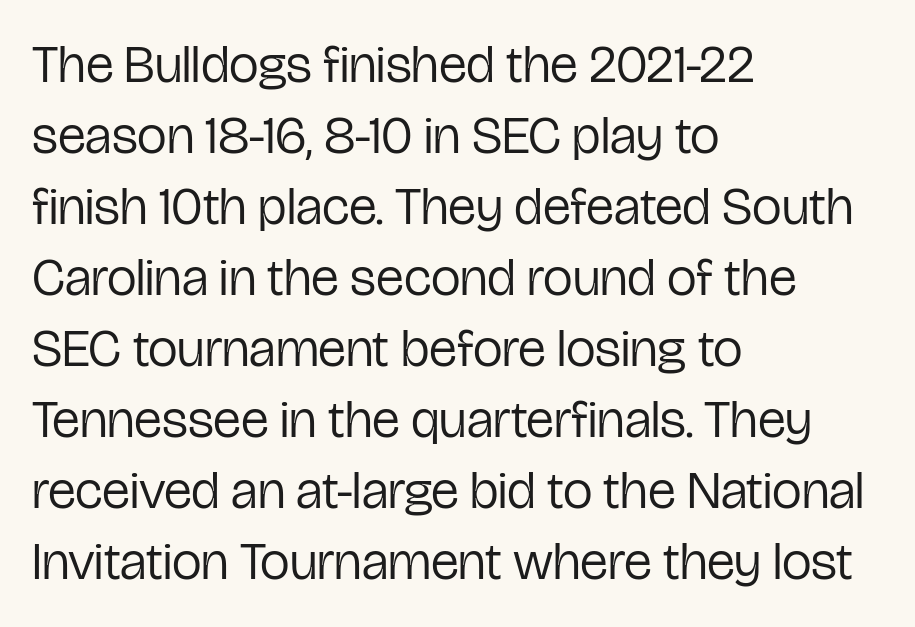
The image shows 53 px regular-weight, condensed sans-serif type, upright; set left-aligned, normal line spacing (1.34x), normal letter spacing, not underlined; low stroke contrast and a medium x-height.
